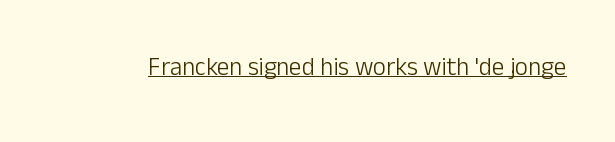
Q: Is the text bold? A: No.
Q: Is the text italic (slanted)? A: No, it is upright.
Q: Is the text underlined? A: Yes.
Q: Is the spacing between letters normal or unusually wide? A: Normal.
